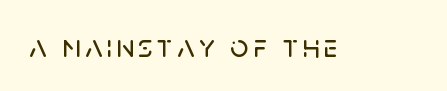
The image shows 32 px sans-serif type, upright; set not underlined; low stroke contrast and a large x-height.
